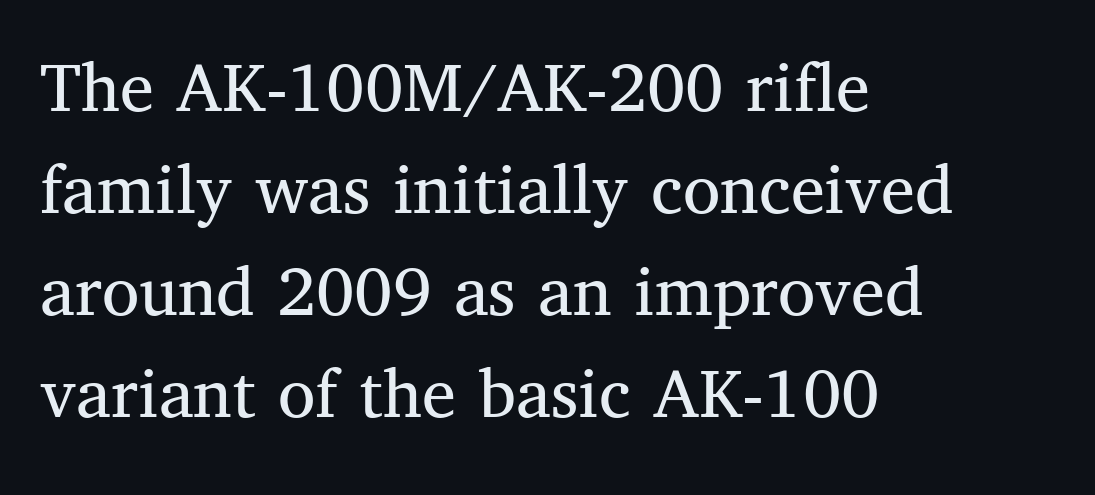
Q: Is the text bold? A: No.
Q: Is the text italic (slanted)? A: No, it is upright.
Q: Is the typeface a serif or a sans-serif typeface? A: Serif.
Q: Is the text underlined? A: No.
Q: How is the paragraph aligned? A: Left-aligned.
Q: Is the spacing between letters normal or unusually wide? A: Normal.
Q: Is the spacing between lines tight, normal or loose? A: Normal.
Q: Width (condensed, normal, or wide)? A: Normal.
Q: Stroke contrast? A: Medium.
Q: x-height? A: Medium.
Q: Monospaced? A: No.
